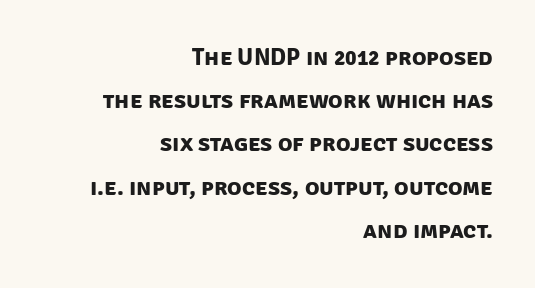
Nothing unusual about the tracking: characters are spaced as the font intends. Letters rest on an invisible, unmarked baseline. Does the copy run flush right? Yes — the right margin is perfectly even. The letters are bold, with thick, heavy strokes.
